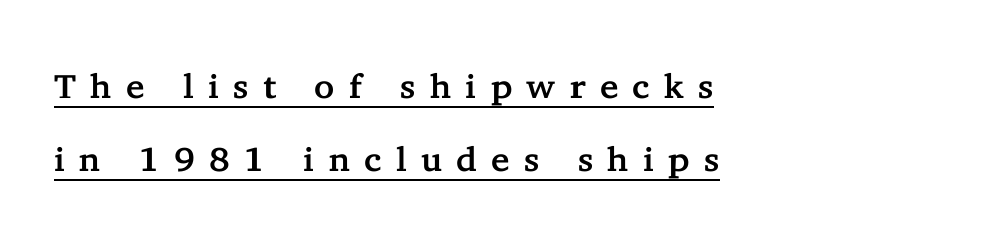
{"serif": "yes", "italic": "no", "width": "normal", "stroke_contrast": "low", "x_height": "medium", "monospaced": "no", "underline": "yes", "align": "left", "line_spacing": "loose", "line_spacing_ratio": 2.16, "letter_spacing": "wide", "letter_spacing_em": 0.42, "glyph_px": 34}
